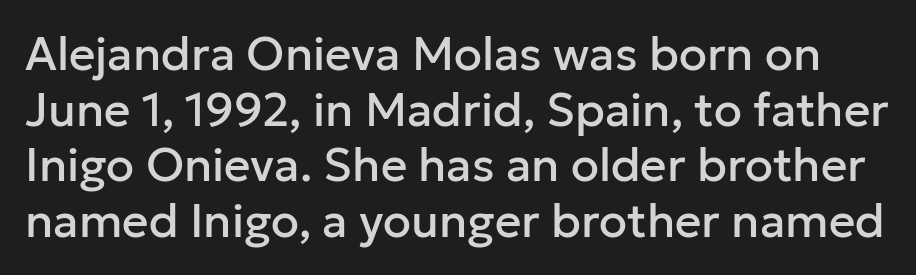
The typography opts for an upright posture over an oblique one. There is no visible air inserted between adjacent glyphs. Nope, no serifs anywhere on these letters. The rendering uses natural spacing where letterforms have individual widths. The strip under each line holds only bare page.
